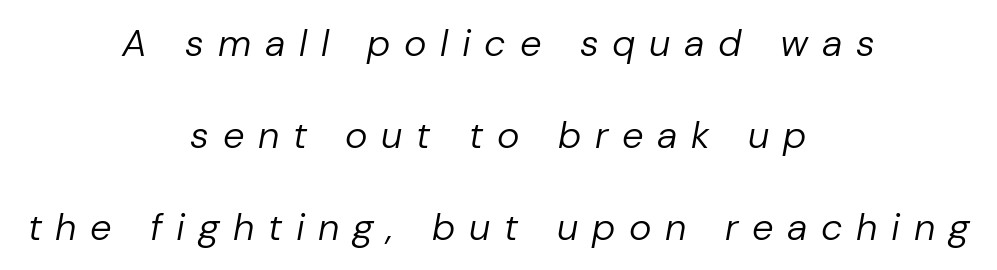
Q: Is the text bold? A: No.
Q: Is the text italic (slanted)? A: Yes, it leans right by about 10 degrees.
Q: Is the text underlined? A: No.
Q: How is the paragraph aligned? A: Centered.
Q: Is the spacing between letters normal or unusually wide? A: Unusually wide.
Q: Is the spacing between lines tight, normal or loose? A: Loose.
Q: Width (condensed, normal, or wide)? A: Normal.
Q: Stroke contrast? A: Low.
Q: x-height? A: Medium.
Q: Monospaced? A: No.
